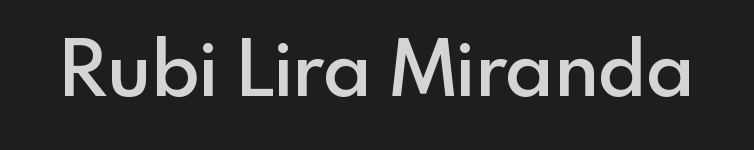
The tracking reads as untouched default to a designer's eye. A typesetter would call this proportional, since set widths differ per character. The characters look somewhat weighty, a semibold short of true bold. The specimen omits any rule beneath the text block's lines. The type sits square on the baseline with zero lean.
